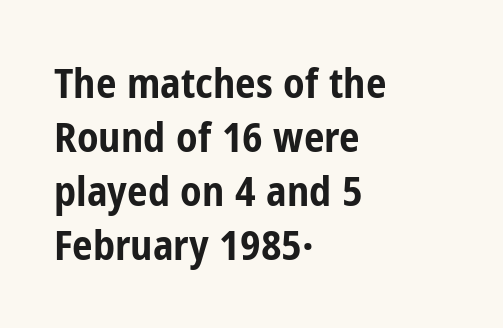
The image shows 41 px bold, condensed sans-serif type, upright; set left-aligned, normal line spacing (1.32x), normal letter spacing, not underlined; low stroke contrast and a medium x-height.
